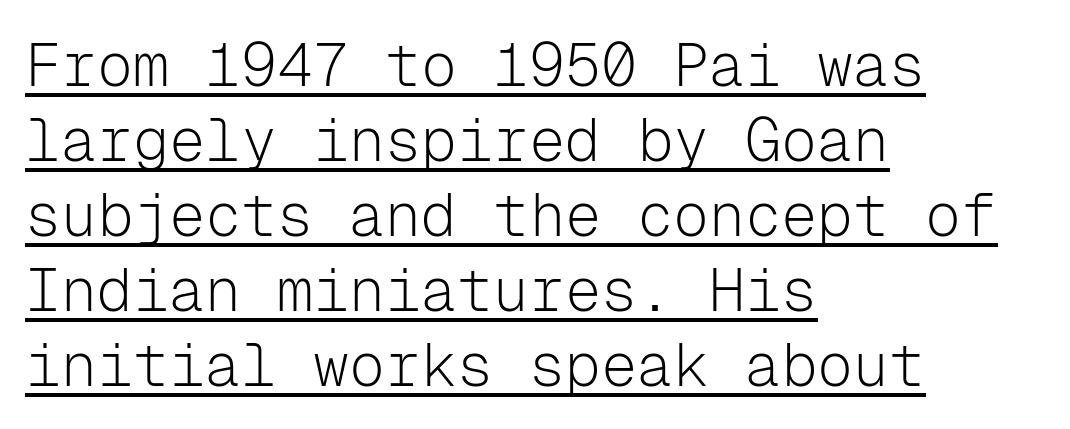
Do the characters align in a grid? Yes, the font is monospaced. The typesetter has applied underlining to the passage shown. Letterform terminals end flat and unadorned throughout the passage. Horizontally, the lines are justified to the leading edge only.
